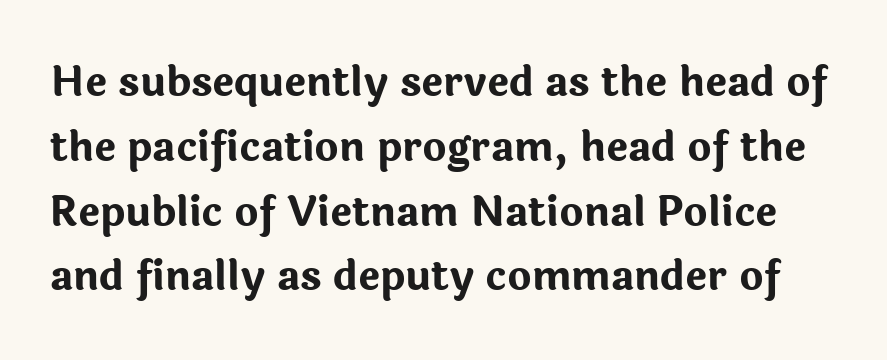
The type sits square on the baseline with zero lean. Serif or sans? Sans — the stroke terminals are bare. Descender tails drop into unmarked territory. Compared with an ordinary text face, these strokes are far heavier — a full bold. Students, note that the glyphs here touch the page at normal intervals. Think of a printed novel: that variable character pitch is what you see here.
